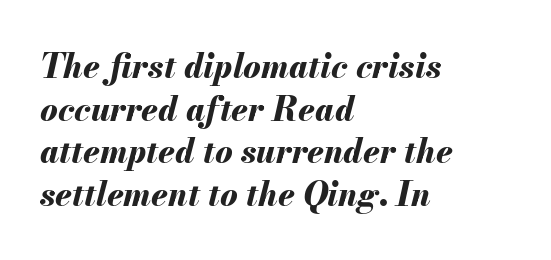
The image shows 33 px bold type, italic (leaning right); set left-aligned, normal line spacing (1.29x), normal letter spacing, not underlined; medium stroke contrast and a small x-height.
